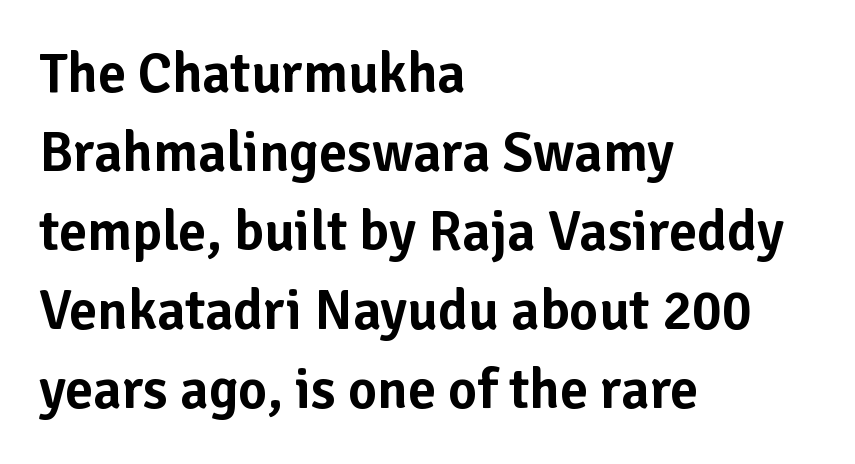
The rendering uses a moderate line-height, typical for paragraphs. The passage shown has conventional tracking throughout. Left-aligned paragraph, ragged on the right. A clean baseline with only descenders dipping below it.
